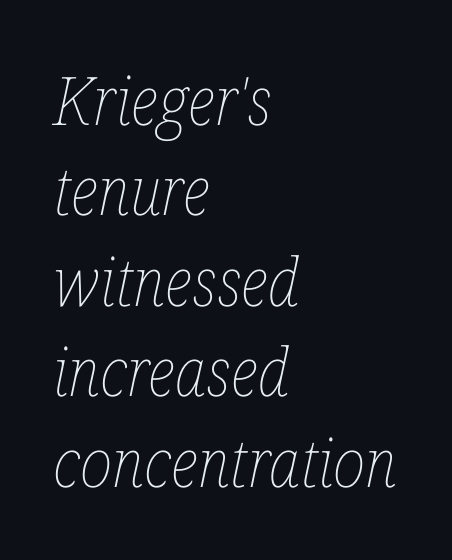
The image shows 67 px thin, condensed type, italic (leaning right); set left-aligned, normal line spacing (1.35x), normal letter spacing, not underlined; low stroke contrast and a medium x-height.
